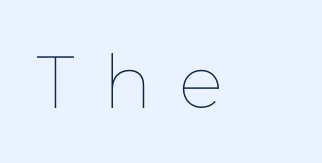
{"italic": "no", "bold": "no", "weight": "thin", "width": "normal", "stroke_contrast": "low", "x_height": "medium", "monospaced": "no", "underline": "no", "align": "left", "letter_spacing": "wide", "letter_spacing_em": 0.38, "glyph_px": 74}
